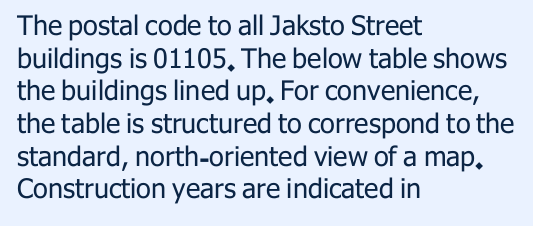
Q: Is the text bold? A: No.
Q: Is the text italic (slanted)? A: No, it is upright.
Q: Is the text underlined? A: No.
Q: How is the paragraph aligned? A: Left-aligned.
Q: Is the spacing between letters normal or unusually wide? A: Normal.
